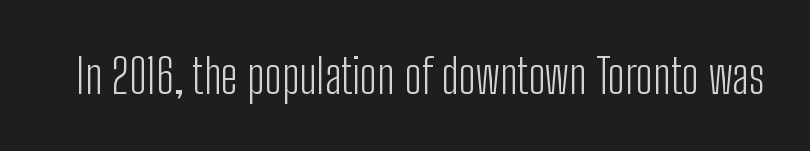
Posture: upright roman. Glance below the letters and you will spot only blank space. Counters stay open thanks to moderate or lighter strokes. Short note: letters normally spaced. The face used here is proportionally spaced, like ordinary book or web type. Does the type have serifs? No, each stem ends abruptly.
